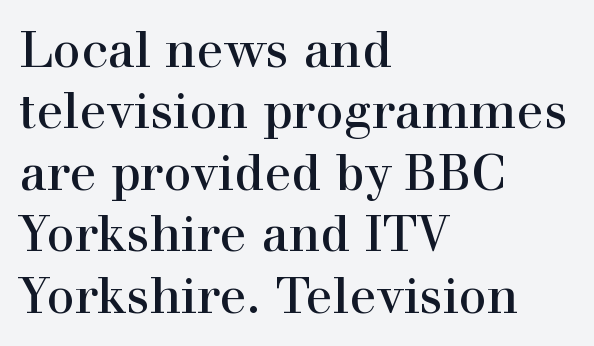
The image shows 50 px serif type, upright; set left-aligned, line spacing 1.23x, normal letter spacing, not underlined; a medium x-height.
